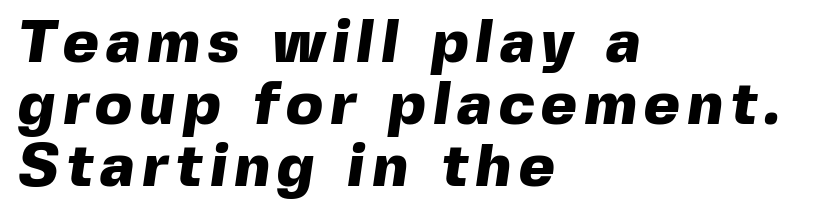
The image shows 61 px heavy sans-serif type; set left-aligned, tight line spacing (1.02x), not underlined; a medium x-height.
